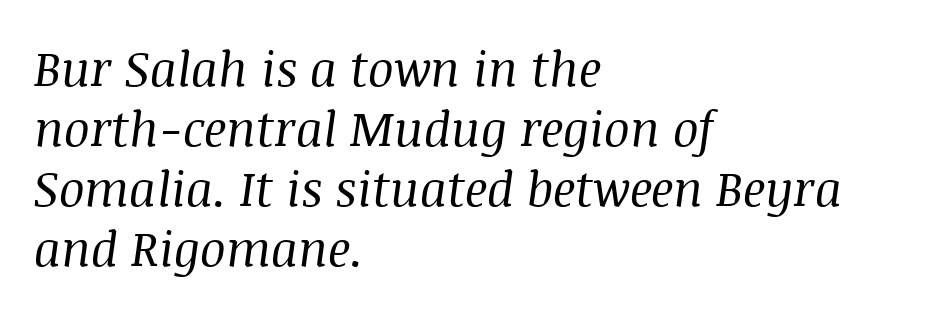
{"serif": "yes", "italic": "yes", "lean": "right", "slant_degrees": 8, "bold": "no", "weight": "regular", "width": "normal", "stroke_contrast": "medium", "x_height": "large", "monospaced": "no", "underline": "no", "align": "left", "line_spacing": "normal", "line_spacing_ratio": 1.25, "letter_spacing": "normal", "letter_spacing_em": 0.0, "glyph_px": 48}
